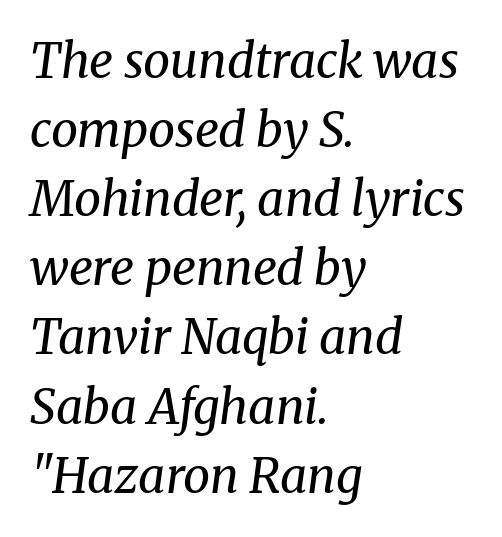
The image shows 48 px regular-weight serif type, italic (leaning right); set left-aligned, normal line spacing (1.44x), normal letter spacing, not underlined; medium stroke contrast and a medium x-height.
